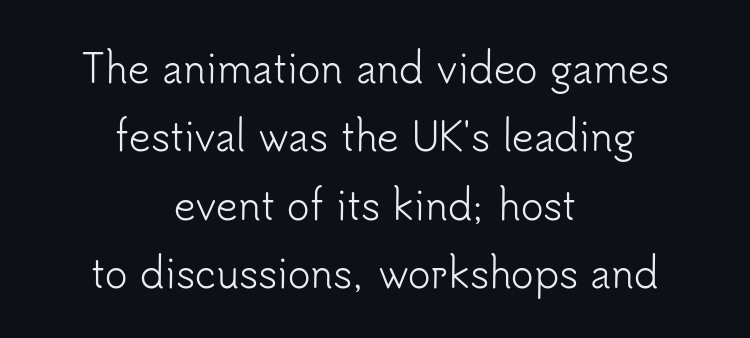
The image shows 38 px light sans-serif type, upright; set centered, line spacing 1.8x, normal letter spacing, not underlined; low stroke contrast and a small x-height.
